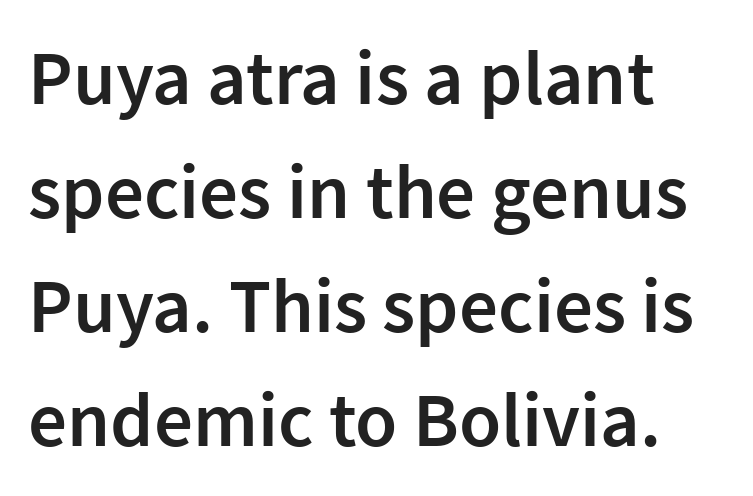
Q: Is the text bold? A: Semi-bold.
Q: Is the text italic (slanted)? A: No, it is upright.
Q: Is the typeface a serif or a sans-serif typeface? A: Sans-serif.
Q: Is the text underlined? A: No.
Q: How is the paragraph aligned? A: Left-aligned.
Q: Is the spacing between letters normal or unusually wide? A: Normal.
Q: Is the spacing between lines tight, normal or loose? A: Normal.
Q: Width (condensed, normal, or wide)? A: Normal.
Q: Stroke contrast? A: Low.
Q: x-height? A: Medium.
Q: Monospaced? A: No.
